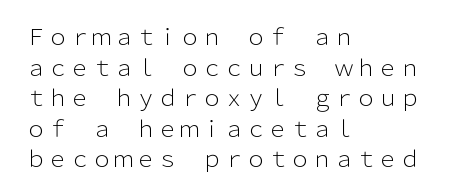
The image shows 22 px text type, upright; set left-aligned, normal line spacing (1.39x), normal letter spacing, not underlined.
